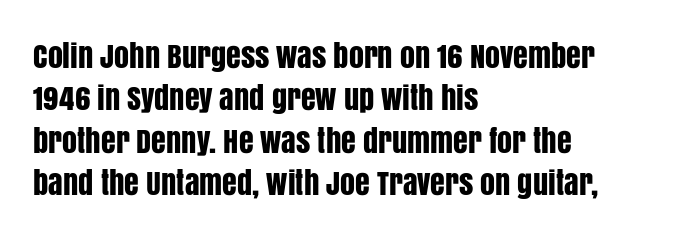
The image shows 30 px condensed sans-serif type, upright; set left-aligned, normal line spacing (1.41x), normal letter spacing, not underlined; low stroke contrast and a large x-height.
